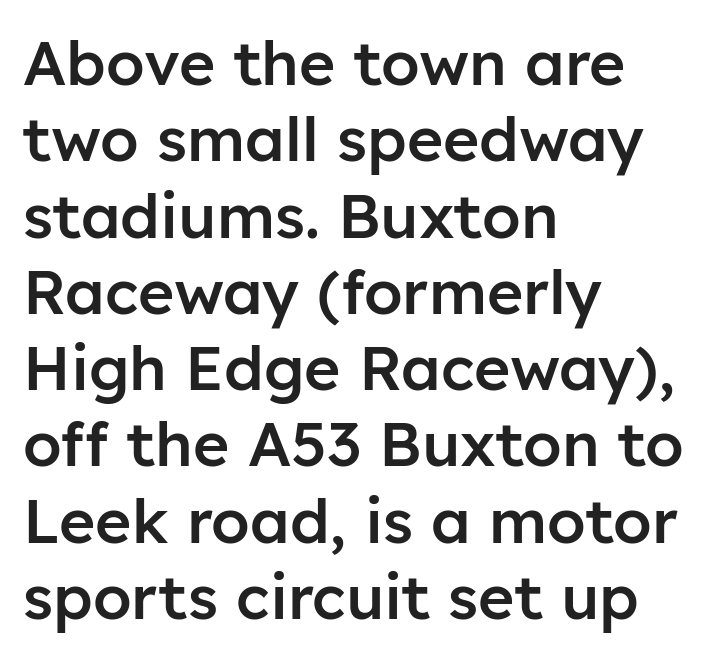
Q: Is the text bold? A: Semi-bold.
Q: Is the text italic (slanted)? A: No, it is upright.
Q: Is the typeface a serif or a sans-serif typeface? A: Sans-serif.
Q: Is the text underlined? A: No.
Q: How is the paragraph aligned? A: Left-aligned.
Q: Is the spacing between letters normal or unusually wide? A: Normal.
Q: Width (condensed, normal, or wide)? A: Normal.
Q: Stroke contrast? A: Low.
Q: x-height? A: Medium.
Q: Monospaced? A: No.
